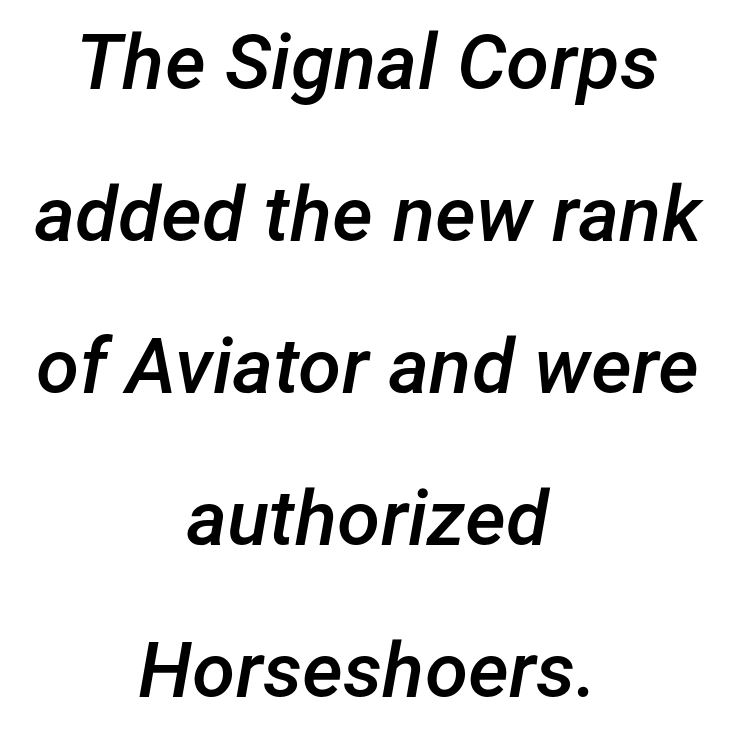
{"italic": "yes", "lean": "right", "slant_degrees": 12, "bold": "semi", "weight": "semibold", "width": "normal", "stroke_contrast": "low", "x_height": "medium", "monospaced": "no", "underline": "no", "align": "center", "line_spacing": "loose", "line_spacing_ratio": 1.95, "letter_spacing": "normal", "letter_spacing_em": 0.0, "glyph_px": 78}
